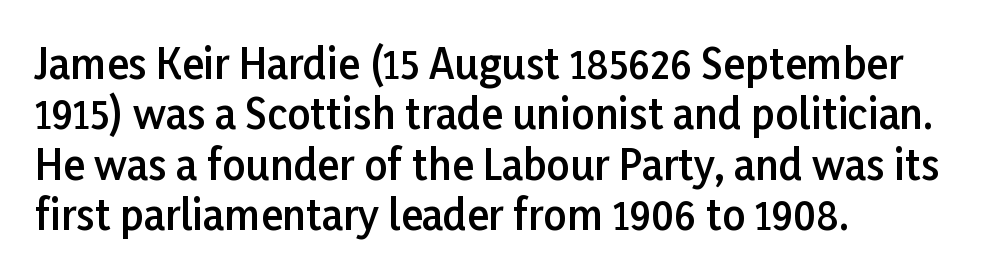
The image shows 41 px semibold sans-serif type, upright; set left-aligned, line spacing 1.23x, normal letter spacing, not underlined; low stroke contrast and a medium x-height.
